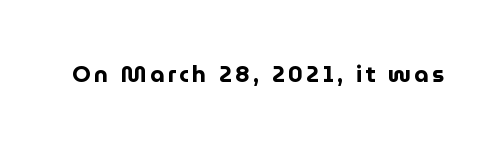
Q: Is the text bold? A: Yes.
Q: Is the text italic (slanted)? A: No, it is upright.
Q: Is the text underlined? A: No.
